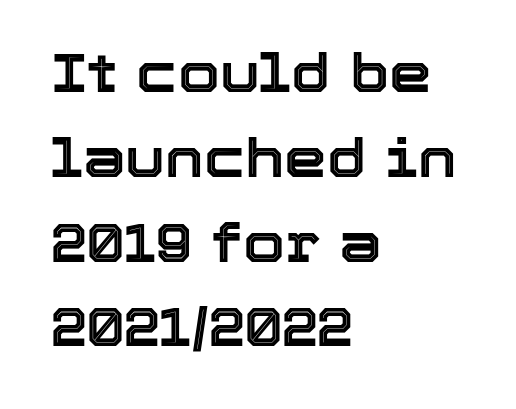
Q: Is the text italic (slanted)? A: No, it is upright.
Q: Is the text underlined? A: No.
Q: How is the paragraph aligned? A: Left-aligned.
Q: Is the spacing between letters normal or unusually wide? A: Normal.
Q: Is the spacing between lines tight, normal or loose? A: Normal.
Q: Width (condensed, normal, or wide)? A: Normal.
Q: x-height? A: Medium.
Q: Monospaced? A: No.
